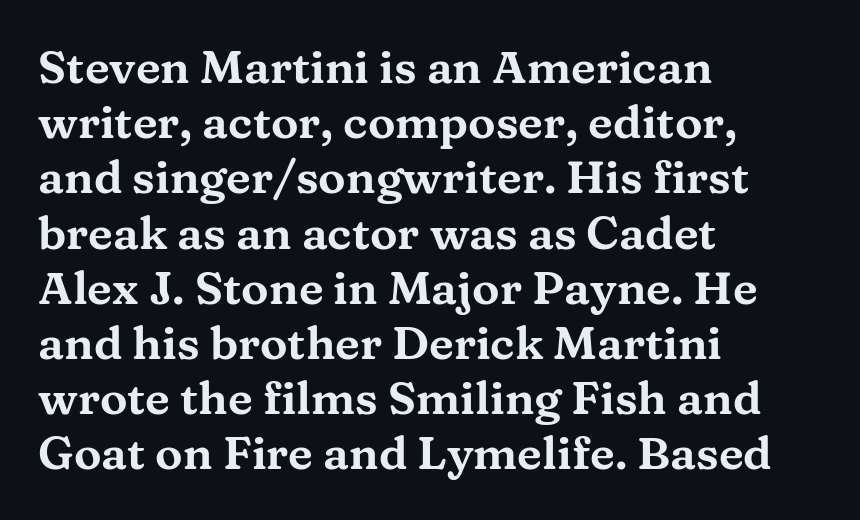
The image shows 46 px wide serif type, upright; set left-aligned, line spacing 1.2x, normal letter spacing, not underlined; medium stroke contrast and a medium x-height.
